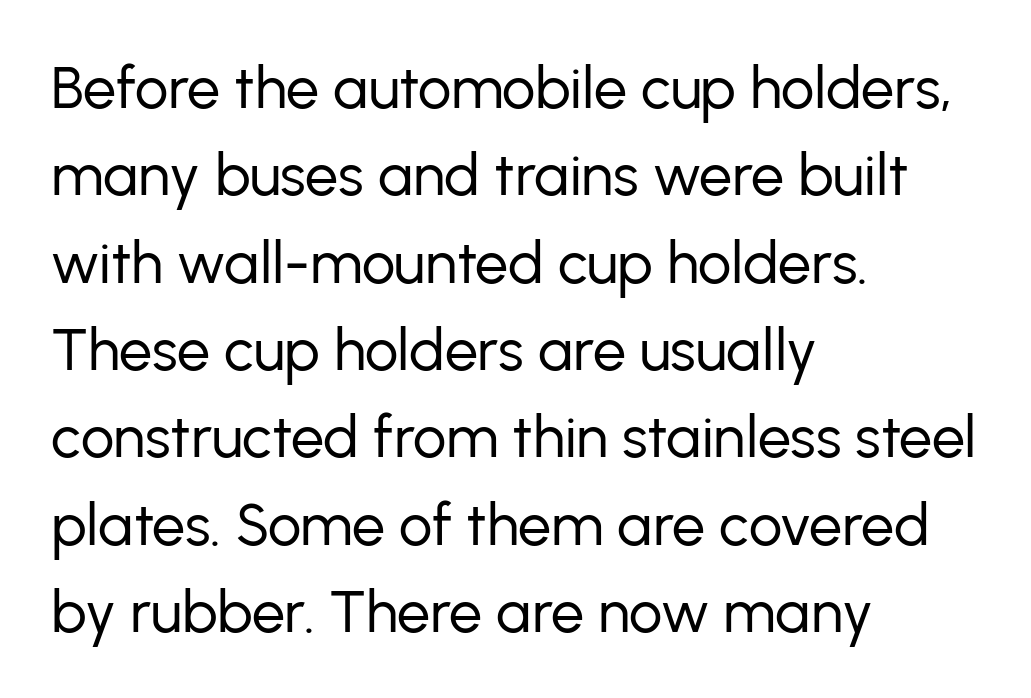
Every row of glyphs begins at an identical x-position on the left. You can tell from the bare stems that sans-serif type was used. Is the type heavy? It reads as light-to-regular instead. Letter spacing: default.
